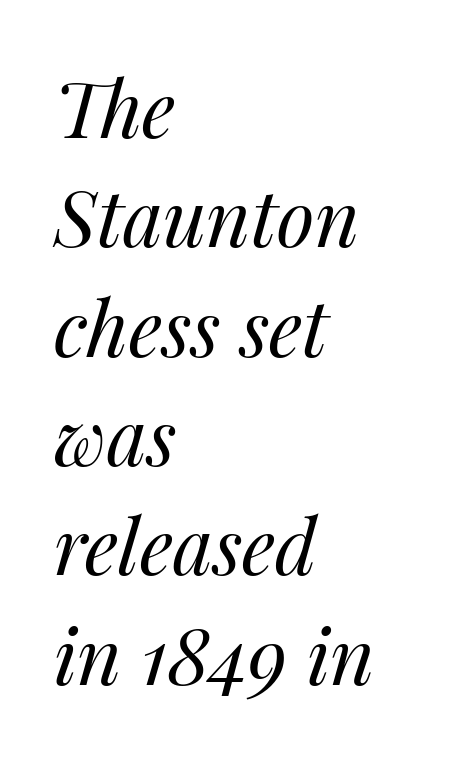
The image shows 77 px regular-weight type, italic (leaning right); set left-aligned, normal line spacing (1.42x), normal letter spacing, not underlined; medium stroke contrast and a medium x-height.
